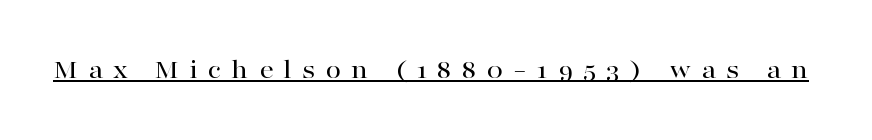
{"serif": "yes", "italic": "no", "width": "wide", "stroke_contrast": "high", "x_height": "medium", "monospaced": "no", "underline": "yes", "letter_spacing": "wide", "letter_spacing_em": 0.36, "glyph_px": 28}
